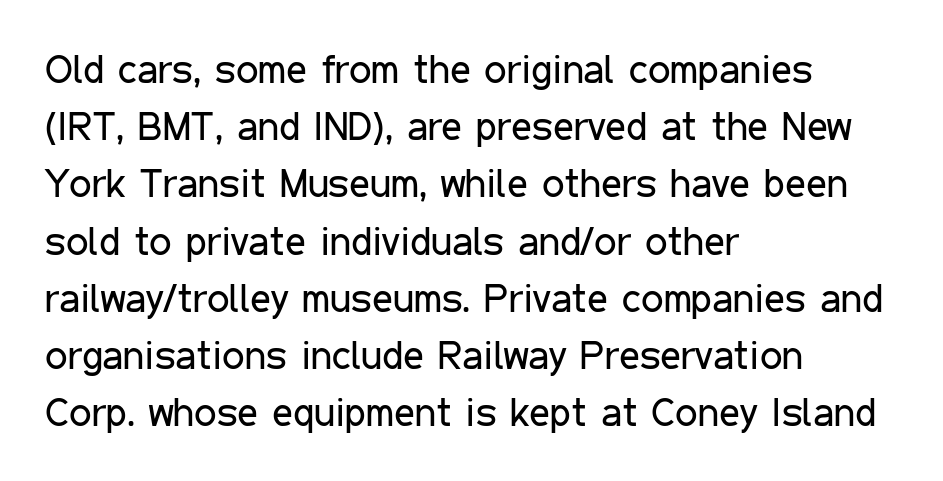
The image shows 40 px regular-weight, condensed sans-serif type, upright; set left-aligned, normal line spacing (1.43x), normal letter spacing, not underlined; low stroke contrast and a medium x-height.
